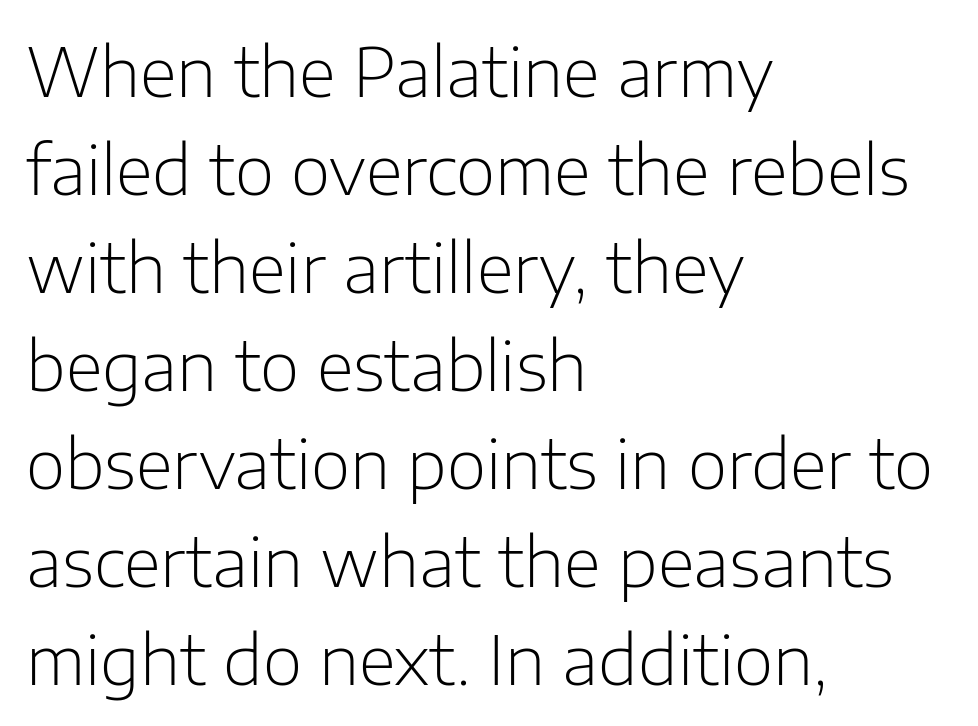
Q: Is the text bold? A: No.
Q: Is the text italic (slanted)? A: No, it is upright.
Q: Is the typeface a serif or a sans-serif typeface? A: Sans-serif.
Q: Is the text underlined? A: No.
Q: How is the paragraph aligned? A: Left-aligned.
Q: Is the spacing between letters normal or unusually wide? A: Normal.
Q: Is the spacing between lines tight, normal or loose? A: Normal.
Q: Width (condensed, normal, or wide)? A: Normal.
Q: Stroke contrast? A: Low.
Q: x-height? A: Medium.
Q: Monospaced? A: No.
